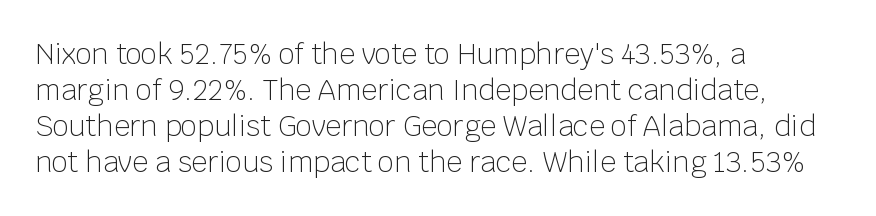
Q: Is the text bold? A: No.
Q: Is the text italic (slanted)? A: No, it is upright.
Q: Is the typeface a serif or a sans-serif typeface? A: Sans-serif.
Q: Is the text underlined? A: No.
Q: How is the paragraph aligned? A: Left-aligned.
Q: Is the spacing between letters normal or unusually wide? A: Normal.
Q: Is the spacing between lines tight, normal or loose? A: Normal.
Q: Width (condensed, normal, or wide)? A: Normal.
Q: Stroke contrast? A: Low.
Q: x-height? A: Large.
Q: Monospaced? A: No.
